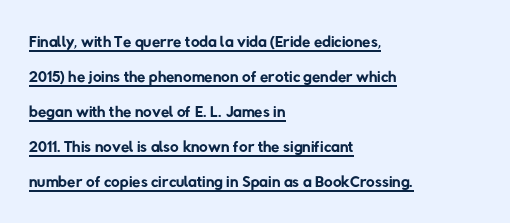
The image shows 24 px text type; set left-aligned, normal line spacing (1.46x), normal letter spacing, underlined.
